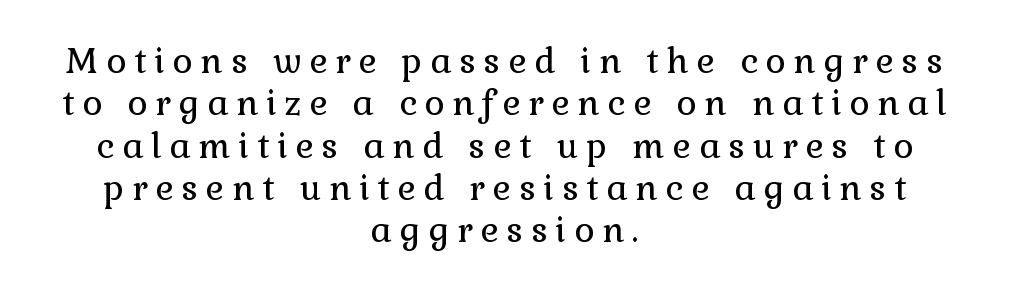
It's the straight-up-and-down kind of type. Beneath every word, the page is bare. Note: serifs present on the glyphs. The tracking jumps out immediately: characters are airy and widely separated.
